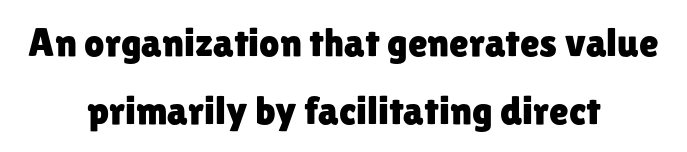
The image shows 40 px sans-serif type, upright; set centered, normal line spacing (1.7x), normal letter spacing, not underlined; low stroke contrast and a medium x-height.
